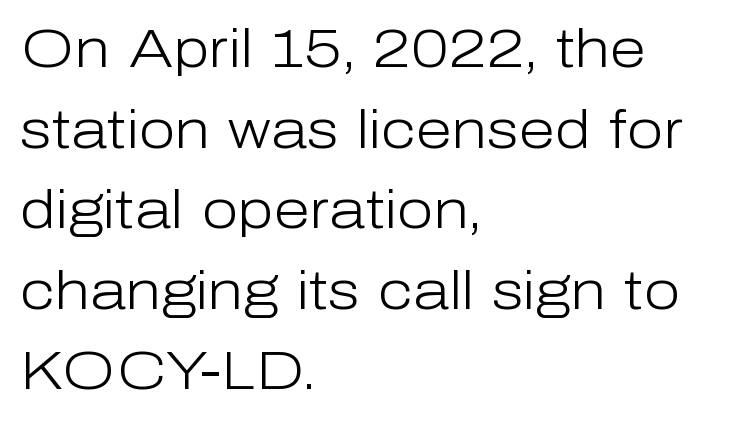
{"serif": "no", "italic": "no", "bold": "no", "weight": "light", "width": "normal", "stroke_contrast": "low", "x_height": "medium", "monospaced": "no", "underline": "no", "align": "left", "line_spacing": "normal", "line_spacing_ratio": 1.52, "letter_spacing": "normal", "letter_spacing_em": 0.0, "glyph_px": 53}
